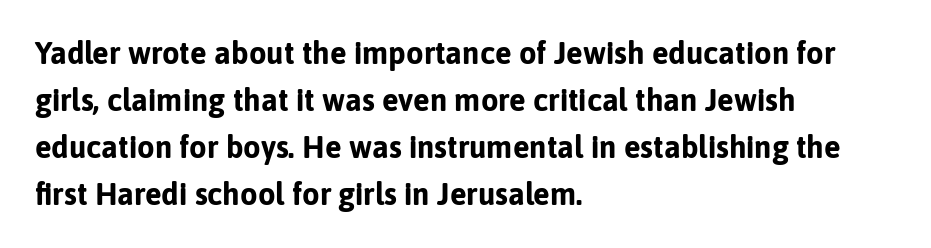
{"serif": "no", "italic": "no", "bold": "yes", "weight": "bold", "width": "normal", "stroke_contrast": "low", "x_height": "medium", "monospaced": "no", "underline": "no", "align": "left", "line_spacing": "normal", "line_spacing_ratio": 1.52, "letter_spacing": "normal", "letter_spacing_em": 0.0, "glyph_px": 31}
